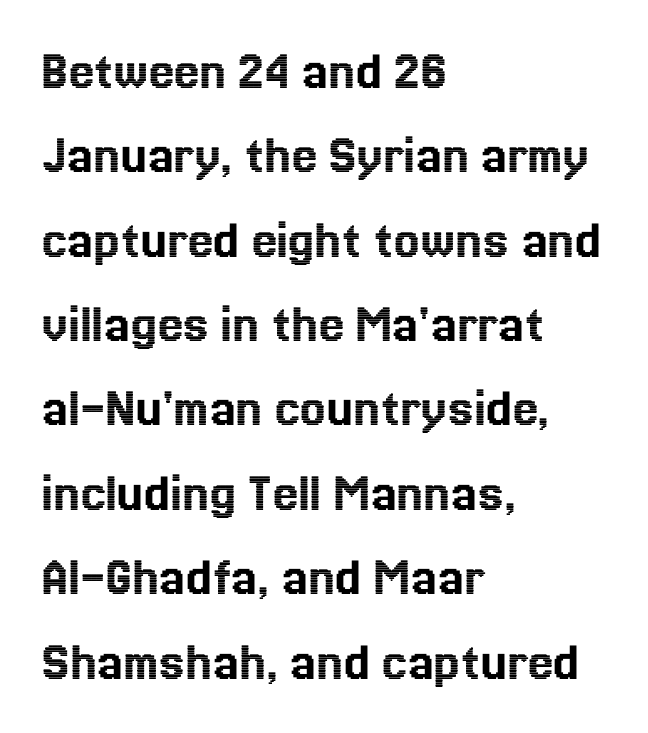
{"italic": "no", "width": "normal", "x_height": "medium", "monospaced": "no", "underline": "no", "align": "left", "line_spacing": "normal", "line_spacing_ratio": 1.48, "letter_spacing": "normal", "letter_spacing_em": 0.0, "glyph_px": 57}
